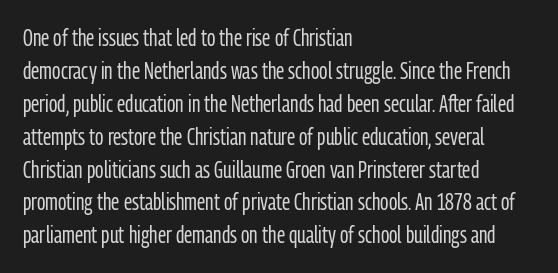
Q: Is the text bold? A: No.
Q: Is the text italic (slanted)? A: No, it is upright.
Q: Is the text underlined? A: No.
Q: How is the paragraph aligned? A: Left-aligned.
Q: Is the spacing between letters normal or unusually wide? A: Normal.
Q: Is the spacing between lines tight, normal or loose? A: Normal.
